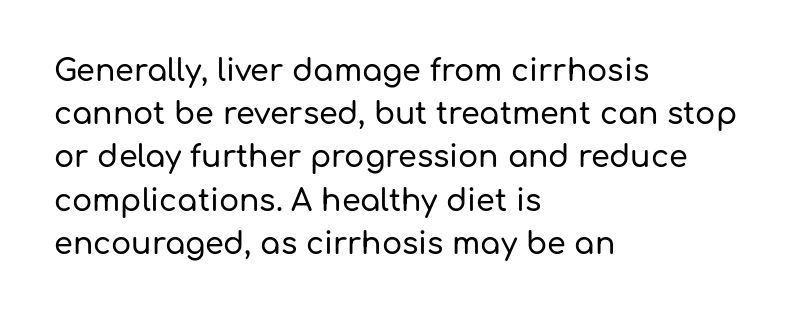
The ragged edge is on the right, which tells us the setting is flush left. Regarding serifs, this sample does without them. What stands out about the letter spacing? Nothing — it is the standard amount. Students, observe: this is what conventionally led text looks like. These lines are rendered in a variable-pitch font.
